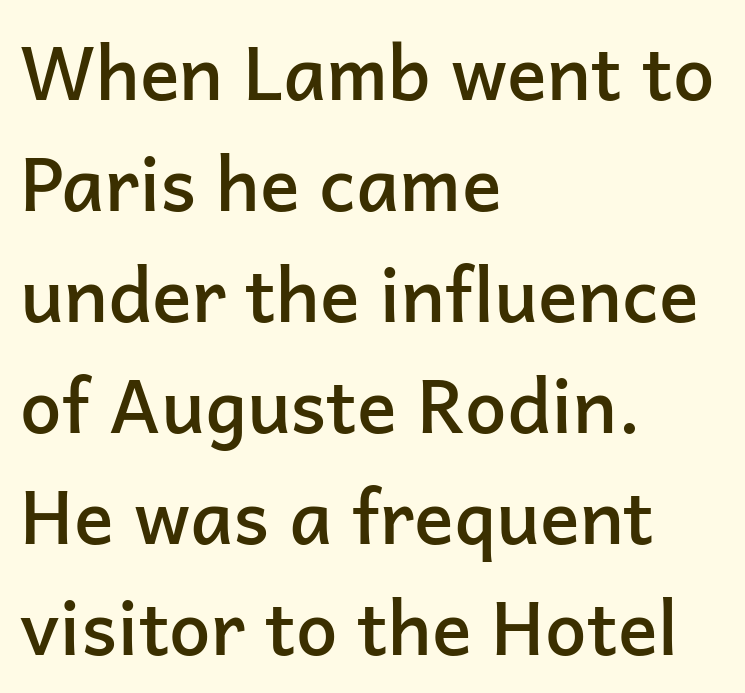
Q: Is the text bold? A: Semi-bold.
Q: Is the text italic (slanted)? A: No, it is upright.
Q: Is the typeface a serif or a sans-serif typeface? A: Sans-serif.
Q: Is the text underlined? A: No.
Q: How is the paragraph aligned? A: Left-aligned.
Q: Is the spacing between letters normal or unusually wide? A: Normal.
Q: Is the spacing between lines tight, normal or loose? A: Normal.
Q: Width (condensed, normal, or wide)? A: Normal.
Q: Stroke contrast? A: Low.
Q: x-height? A: Medium.
Q: Monospaced? A: No.
